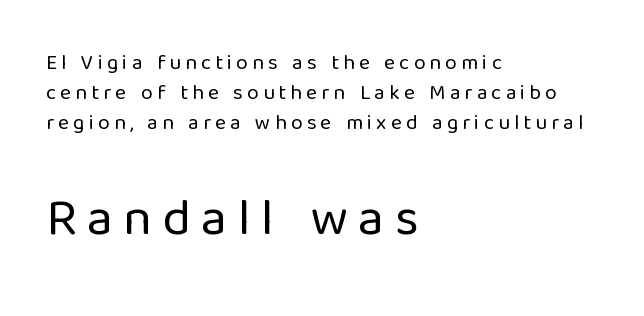
The passage shown has open, widely tracked lettering throughout. The typeface has the unassuming heft of standard copy or less. The rendering uses a moderate line-height, typical for paragraphs. Every character sits straight up, as roman type does. Check under the words: just untouched page. The face used here is proportionally spaced, like ordinary book or web type.
